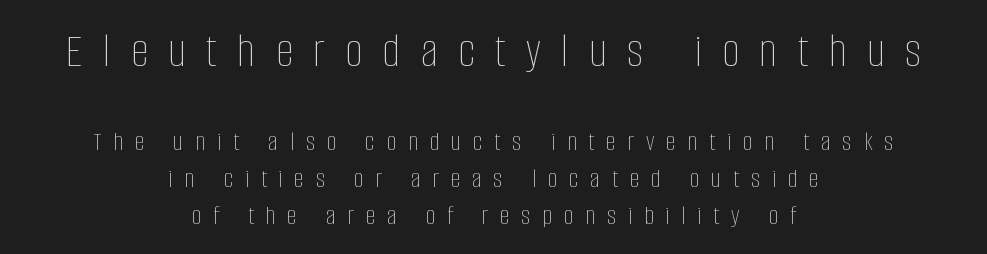
Q: Is the text bold? A: No.
Q: Is the text italic (slanted)? A: No, it is upright.
Q: Is the text underlined? A: No.
Q: How is the paragraph aligned? A: Centered.
Q: Is the spacing between letters normal or unusually wide? A: Unusually wide.
Q: Is the spacing between lines tight, normal or loose? A: Normal.
Q: Which block of text is set in a larger size, the first (top) or the second (bottom)? A: The first (top) one.
Q: Width (condensed, normal, or wide)? A: Condensed.
Q: Stroke contrast? A: Low.
Q: x-height? A: Large.
Q: Monospaced? A: No.
